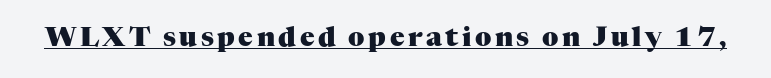
Q: Is the text bold? A: Yes.
Q: Is the text italic (slanted)? A: No, it is upright.
Q: Is the text underlined? A: Yes.
